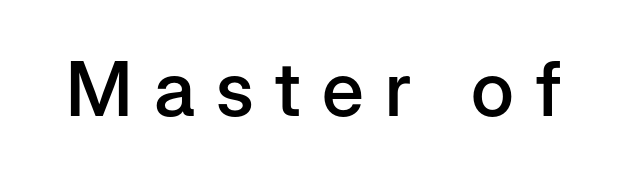
The image shows 76 px semibold sans-serif type, upright; set unusually wide letter spacing (+0.28 em), not underlined; low stroke contrast and a medium x-height.
